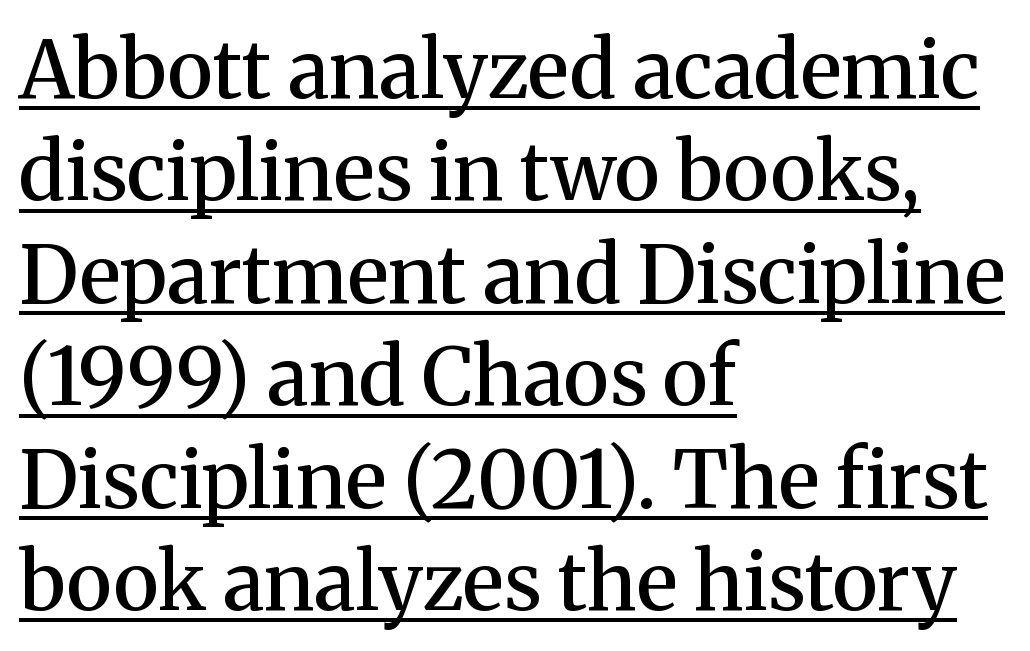
Q: Is the text bold? A: Semi-bold.
Q: Is the text italic (slanted)? A: No, it is upright.
Q: Is the typeface a serif or a sans-serif typeface? A: Serif.
Q: Is the text underlined? A: Yes.
Q: How is the paragraph aligned? A: Left-aligned.
Q: Is the spacing between letters normal or unusually wide? A: Normal.
Q: Is the spacing between lines tight, normal or loose? A: Normal.
Q: Width (condensed, normal, or wide)? A: Normal.
Q: Stroke contrast? A: Medium.
Q: x-height? A: Medium.
Q: Monospaced? A: No.
